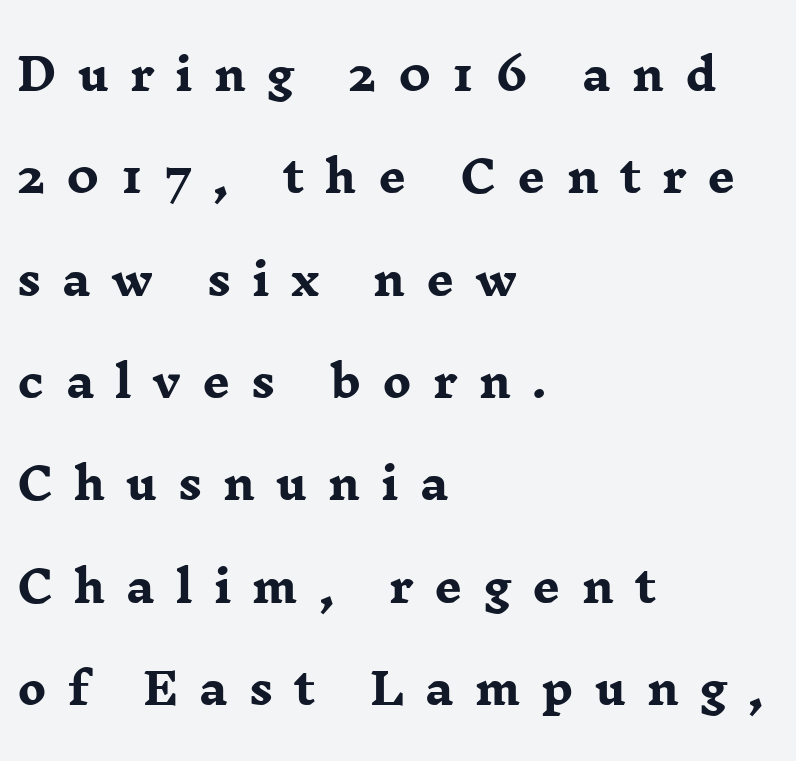
Q: Is the text bold? A: Yes.
Q: Is the text italic (slanted)? A: No, it is upright.
Q: Is the typeface a serif or a sans-serif typeface? A: Serif.
Q: Is the text underlined? A: No.
Q: How is the paragraph aligned? A: Left-aligned.
Q: Is the spacing between letters normal or unusually wide? A: Unusually wide.
Q: Is the spacing between lines tight, normal or loose? A: Loose.
Q: Width (condensed, normal, or wide)? A: Wide.
Q: Stroke contrast? A: Low.
Q: x-height? A: Medium.
Q: Monospaced? A: No.
